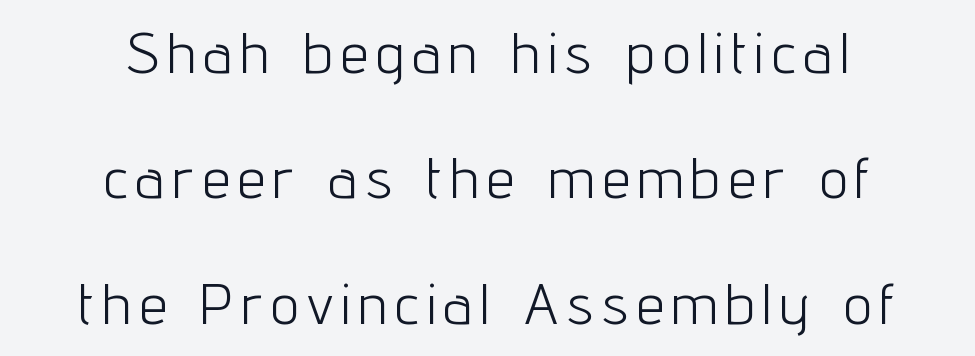
The image shows 56 px light, condensed sans-serif type, upright; set centered, loose line spacing (2.24x), not underlined; low stroke contrast and a medium x-height.
